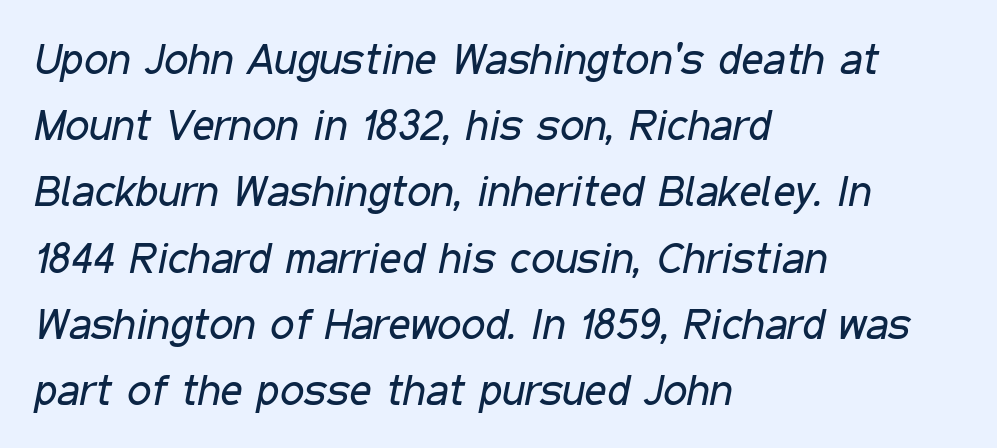
Nobody touched the tracking dial on this one. Each row of text sits above clean, open space. A quiet, ordinary-to-light weight characterises the typeface. Proportional: the letters do not fall into vertical columns.
